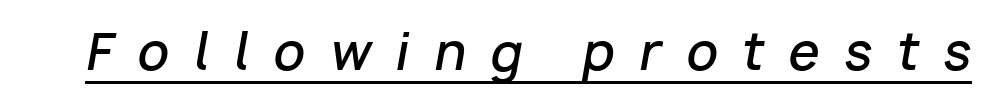
Q: Is the text bold? A: Semi-bold.
Q: Is the text italic (slanted)? A: Yes, it leans right by about 10 degrees.
Q: Is the text underlined? A: Yes.
Q: Is the spacing between letters normal or unusually wide? A: Unusually wide.
Q: Width (condensed, normal, or wide)? A: Normal.
Q: Stroke contrast? A: Low.
Q: x-height? A: Medium.
Q: Monospaced? A: No.
